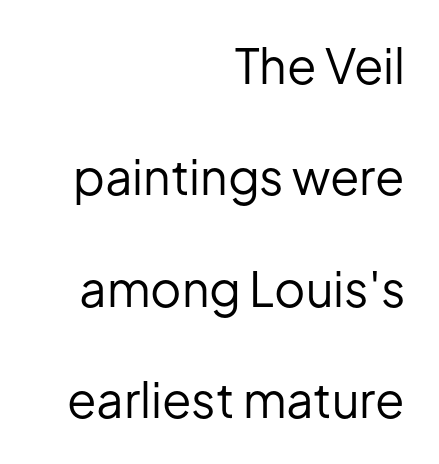
{"serif": "no", "italic": "no", "bold": "no", "weight": "regular", "width": "normal", "stroke_contrast": "low", "x_height": "medium", "monospaced": "no", "underline": "no", "align": "right", "line_spacing": "loose", "line_spacing_ratio": 2.32, "letter_spacing": "normal", "letter_spacing_em": 0.0, "glyph_px": 48}
